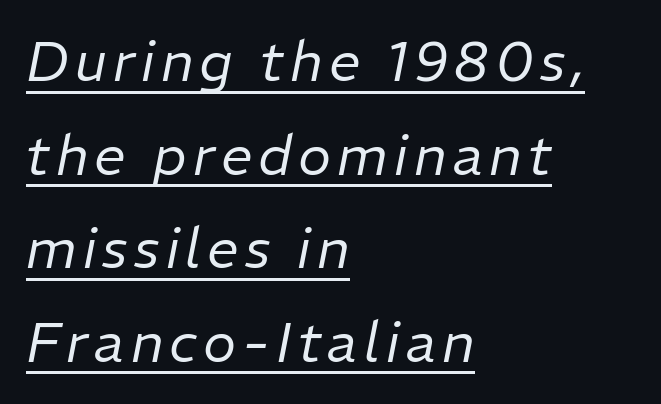
Typeset ragged right — the left edge is the straight one. Vertically, the passage feels balanced, rows spaced as you'd expect. Compared with a typical body face, this is equally light or lighter still. Decoration check: the copy is underlined. These lines are rendered in a variable-pitch font.
